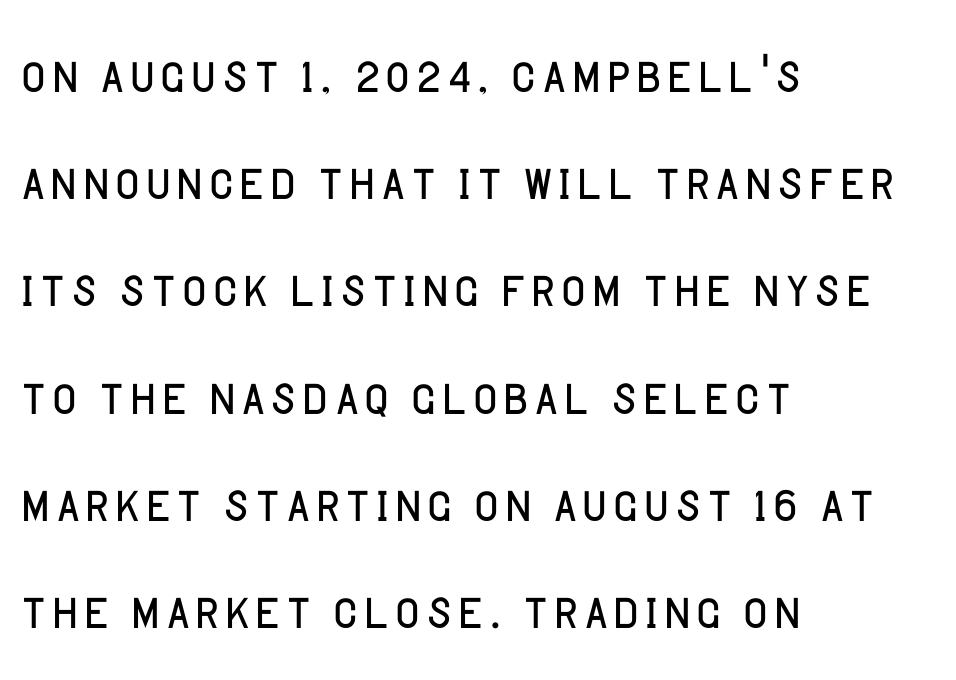
The image shows 67 px light sans-serif type, upright; set left-aligned, normal line spacing (1.6x), normal letter spacing, not underlined; low stroke contrast and a large x-height.
